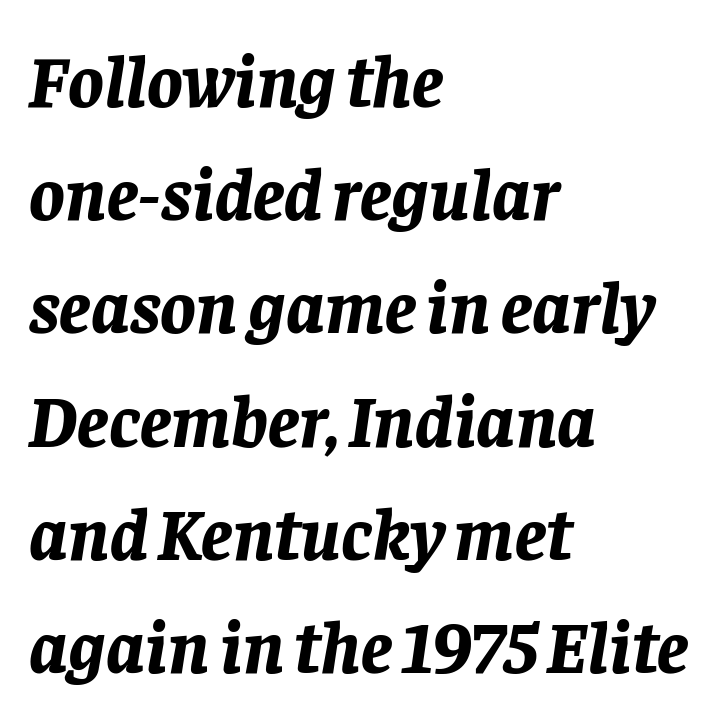
The image shows 74 px bold type, italic (leaning right); set left-aligned, normal line spacing (1.53x), normal letter spacing, not underlined; low stroke contrast and a large x-height.
